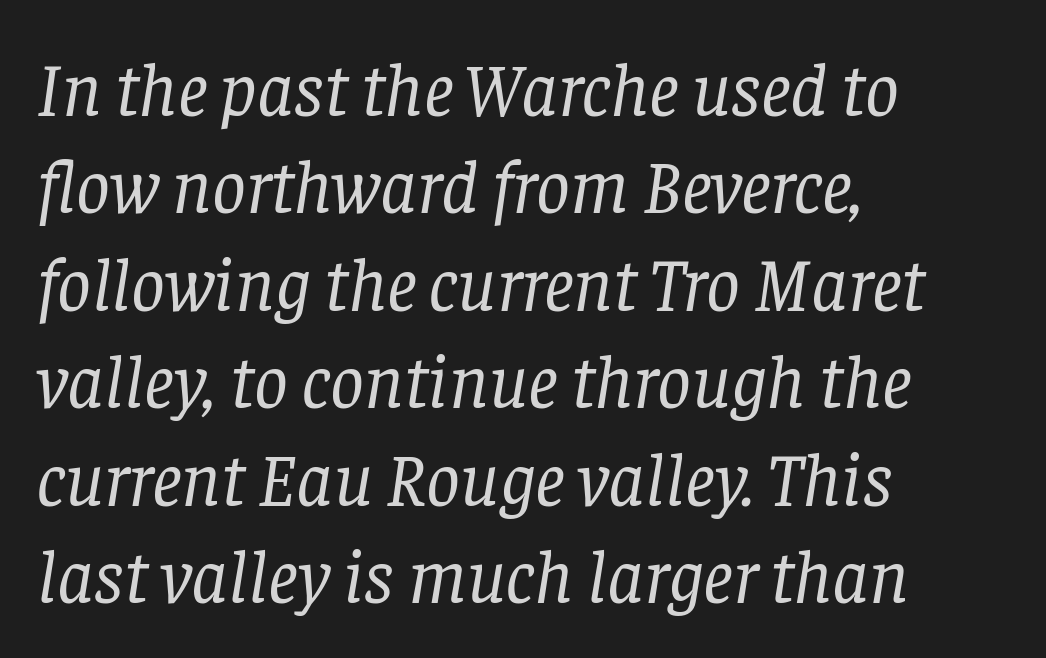
The image shows 75 px regular-weight serif type, italic (leaning right); set left-aligned, normal line spacing (1.3x), normal letter spacing, not underlined; low stroke contrast and a large x-height.
